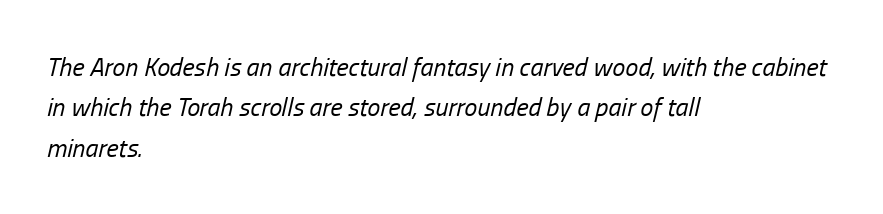
The image shows 26 px text type, italic (leaning right); set left-aligned, normal line spacing (1.55x), normal letter spacing, not underlined.
